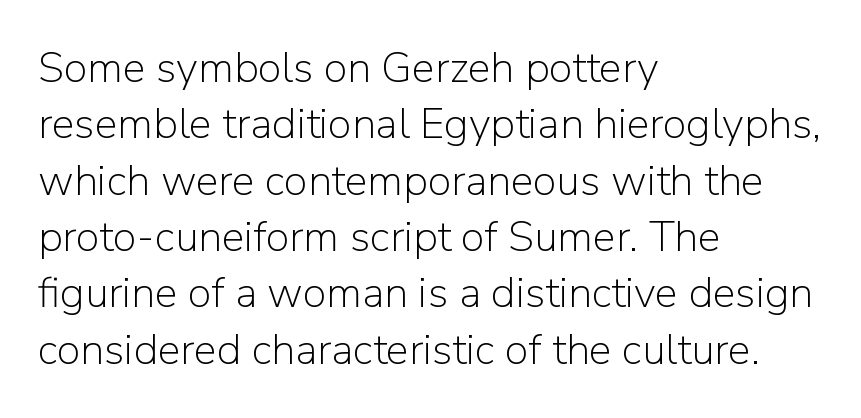
This rendering uses left alignment, leaving the right contour irregular. The letters sit at their default tracking, neither squeezed nor spread. Vertically, the passage feels balanced, rows spaced as you'd expect. Each letter keeps its own natural width here, so spacing adapts to shape. Nothing heavy about these letters — not bold at all.
